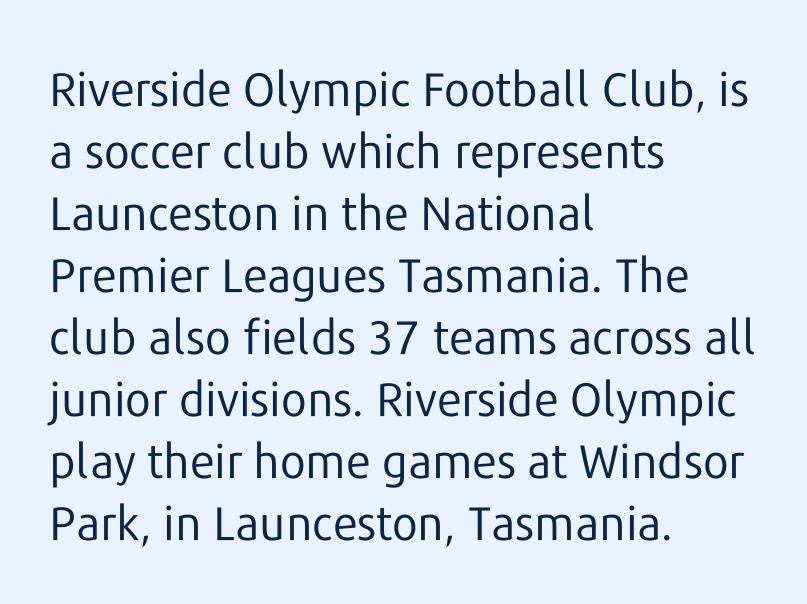
{"serif": "no", "italic": "no", "bold": "no", "weight": "regular", "width": "normal", "stroke_contrast": "low", "x_height": "medium", "monospaced": "no", "underline": "no", "align": "left", "line_spacing": "normal", "line_spacing_ratio": 1.32, "letter_spacing": "normal", "letter_spacing_em": 0.0, "glyph_px": 47}
